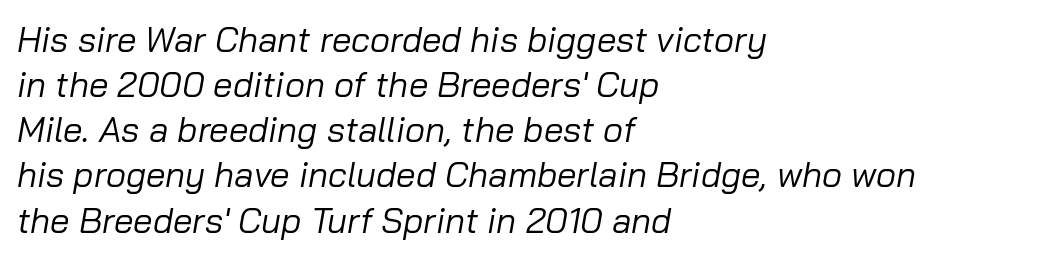
{"italic": "yes", "lean": "right", "slant_degrees": 10, "bold": "no", "weight": "regular", "width": "normal", "stroke_contrast": "low", "x_height": "medium", "monospaced": "no", "underline": "no", "align": "left", "line_spacing": "normal", "line_spacing_ratio": 1.29, "letter_spacing": "normal", "letter_spacing_em": 0.0, "glyph_px": 35}
